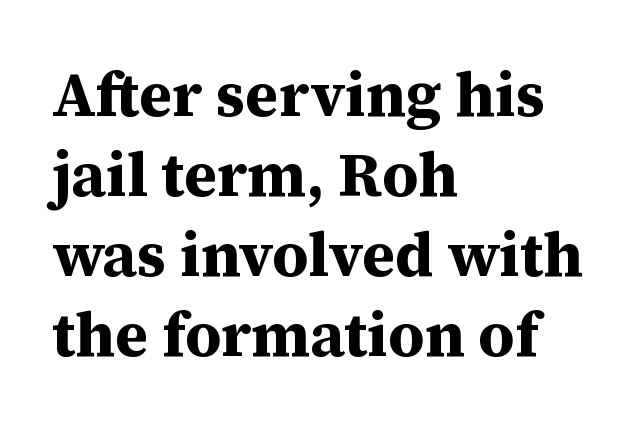
{"serif": "yes", "italic": "no", "bold": "yes", "weight": "bold", "width": "normal", "stroke_contrast": "medium", "x_height": "medium", "monospaced": "no", "underline": "no", "align": "left", "line_spacing": "normal", "line_spacing_ratio": 1.29, "letter_spacing": "normal", "letter_spacing_em": 0.0, "glyph_px": 62}
